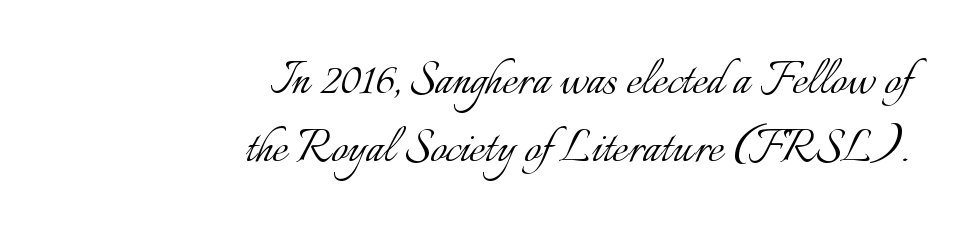
Check the space under the baseline: it is left empty. Layout note: lines flush right. Think of a printed novel: that variable character pitch is what you see here.
